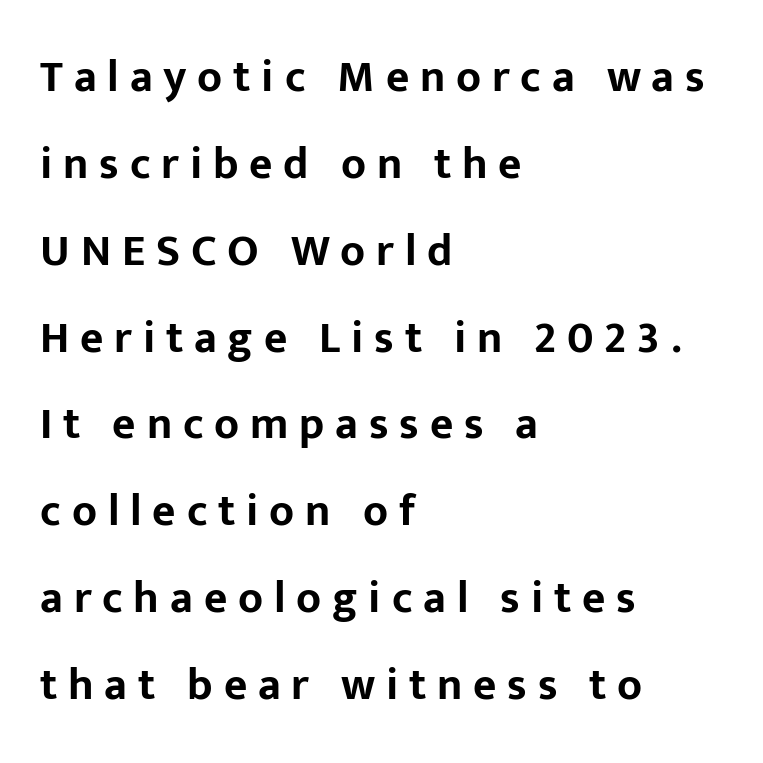
Q: Is the text bold? A: Yes.
Q: Is the text italic (slanted)? A: No, it is upright.
Q: Is the typeface a serif or a sans-serif typeface? A: Sans-serif.
Q: Is the text underlined? A: No.
Q: How is the paragraph aligned? A: Left-aligned.
Q: Is the spacing between letters normal or unusually wide? A: Unusually wide.
Q: Is the spacing between lines tight, normal or loose? A: Loose.
Q: Width (condensed, normal, or wide)? A: Normal.
Q: Stroke contrast? A: Low.
Q: x-height? A: Medium.
Q: Monospaced? A: No.
